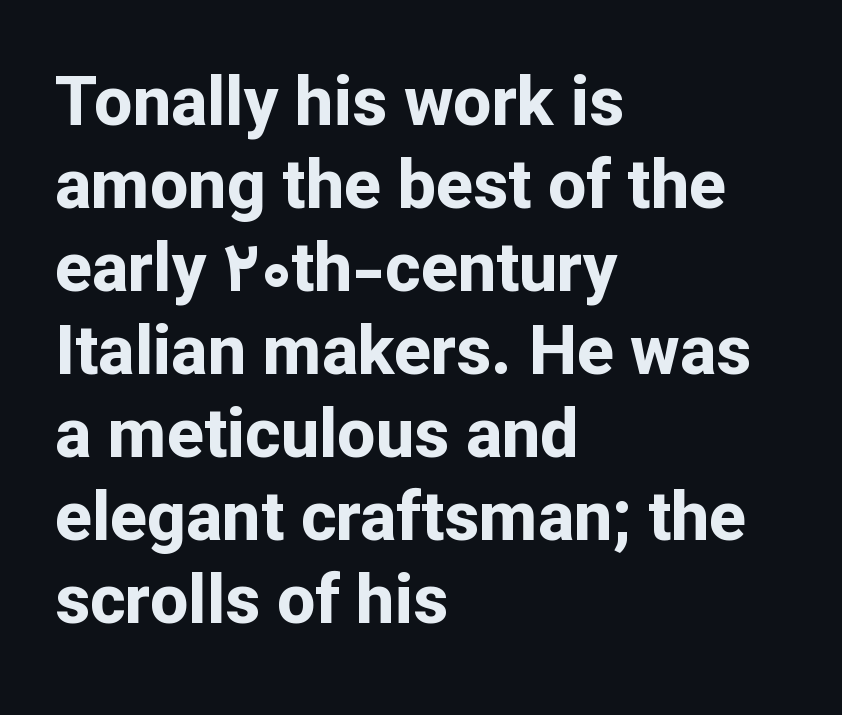
The image shows 68 px bold sans-serif type, upright; set left-aligned, line spacing 1.22x, normal letter spacing, not underlined; low stroke contrast and a medium x-height.
